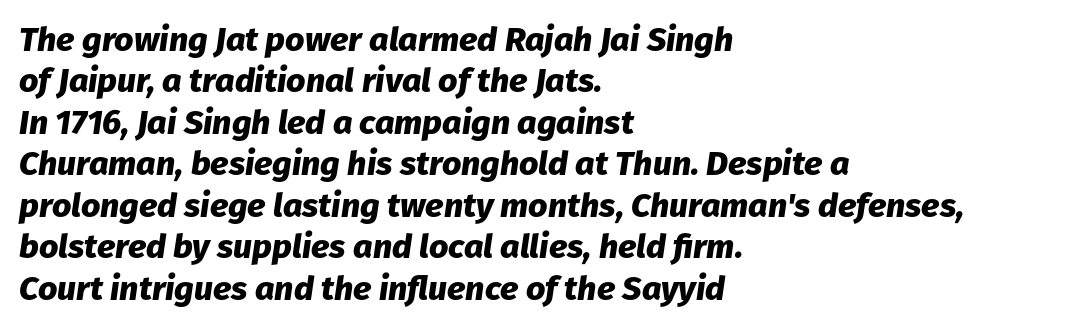
{"italic": "yes", "lean": "right", "slant_degrees": 8, "bold": "yes", "weight": "heavy", "width": "normal", "stroke_contrast": "low", "x_height": "medium", "monospaced": "no", "underline": "no", "align": "left", "line_spacing_ratio": 1.22, "letter_spacing": "normal", "letter_spacing_em": 0.0, "glyph_px": 34}
